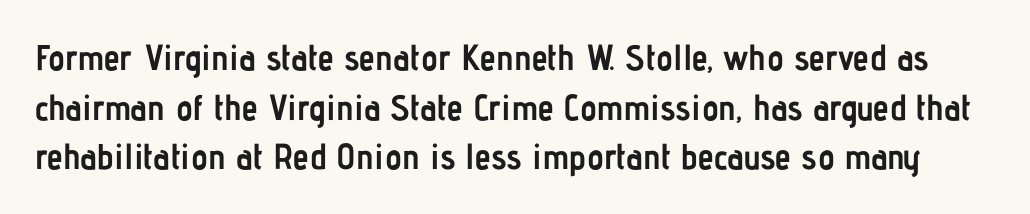
{"serif": "no", "italic": "no", "bold": "yes", "weight": "semibold", "width": "condensed", "stroke_contrast": "low", "x_height": "medium", "monospaced": "no", "underline": "no", "line_spacing": "normal", "line_spacing_ratio": 1.38, "letter_spacing": "normal", "letter_spacing_em": 0.0, "glyph_px": 36}
